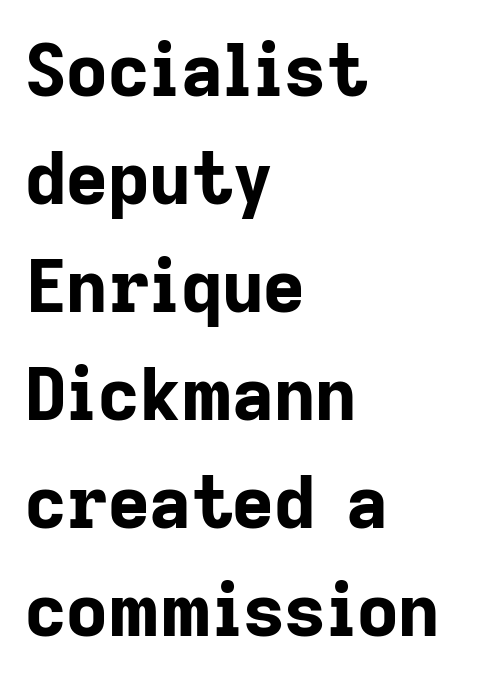
The type is set solid horizontally, with unmodified tracking. In CSS terms this would be text-align: left. When letters stand straight like this, we call the style roman or upright. A dark, heavy texture on the line: the type is bold. Whoever set this chose a conventional vertical rhythm.
